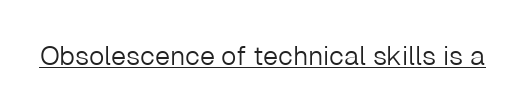
{"italic": "no", "bold": "no", "underline": "yes", "letter_spacing": "normal", "letter_spacing_em": 0.0, "glyph_px": 27}
